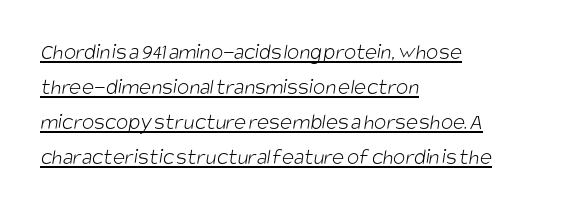
Q: Is the text bold? A: No.
Q: Is the text underlined? A: Yes.
Q: How is the paragraph aligned? A: Left-aligned.
Q: Is the spacing between letters normal or unusually wide? A: Normal.
Q: Is the spacing between lines tight, normal or loose? A: Normal.
